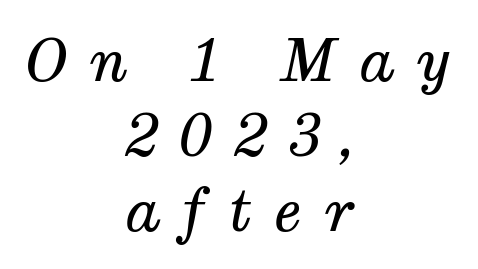
Character widths vary here, with narrow letters taking less room than wide ones. Regarding leading, the lines here are spaced in the standard way. The rag falls on both sides of this text block equally. Beneath every word, the page is bare. The weight would be labelled regular, book, light, or lighter still. The typography opts for an oblique posture over an upright one.
